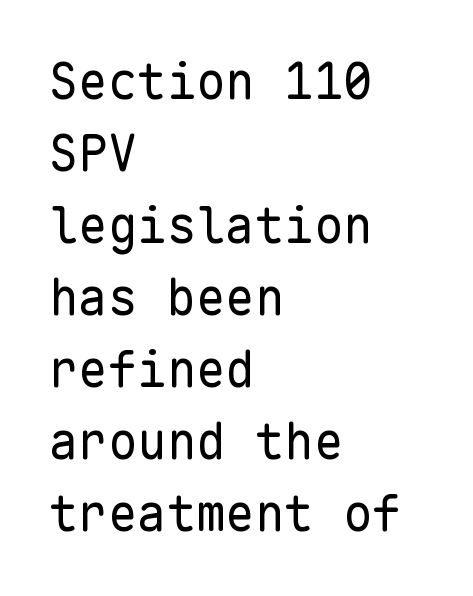
This sample uses a sans-serif face. No chunkiness to these letters — they're not bold. Just letters on the line, the space beneath them empty. Tracking value appears to be zero — textbook default spacing. Whoever set this chose a conventional vertical rhythm.
